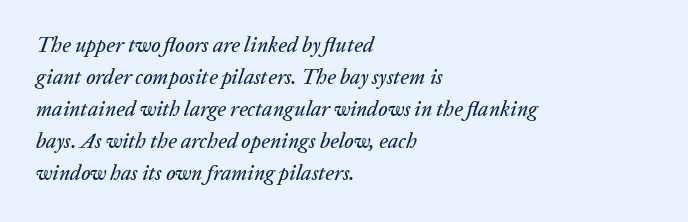
Q: Is the text italic (slanted)? A: Yes, it leans right by about 20 degrees.
Q: Is the text underlined? A: No.
Q: How is the paragraph aligned? A: Left-aligned.
Q: Is the spacing between letters normal or unusually wide? A: Normal.
Q: Is the spacing between lines tight, normal or loose? A: Normal.
